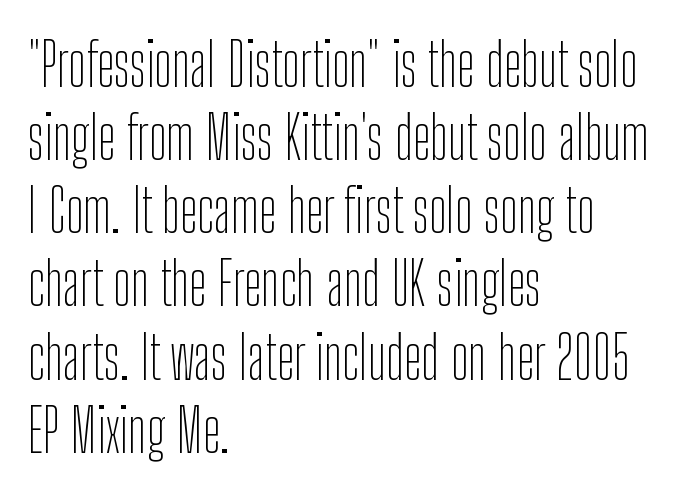
Q: Is the text bold? A: No.
Q: Is the text italic (slanted)? A: No, it is upright.
Q: Is the typeface a serif or a sans-serif typeface? A: Sans-serif.
Q: Is the text underlined? A: No.
Q: How is the paragraph aligned? A: Left-aligned.
Q: Is the spacing between letters normal or unusually wide? A: Normal.
Q: Width (condensed, normal, or wide)? A: Condensed.
Q: Stroke contrast? A: Low.
Q: x-height? A: Medium.
Q: Monospaced? A: No.
